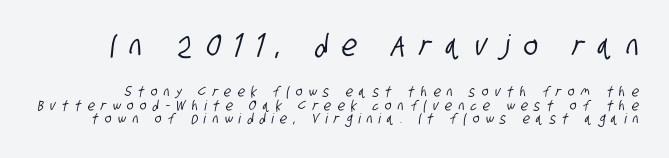
The image shows 30 px condensed sans-serif type; set tight line spacing (0.97x), unusually wide letter spacing (+0.46 em), not underlined; the first (top) block is 2.14x larger; low stroke contrast and a large x-height.
